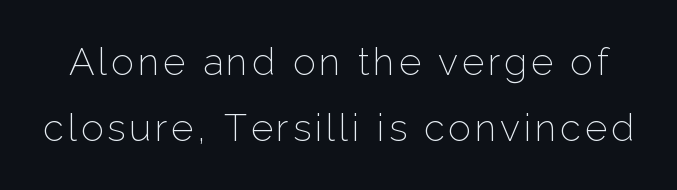
Q: Is the text bold? A: No.
Q: Is the text italic (slanted)? A: No, it is upright.
Q: Is the typeface a serif or a sans-serif typeface? A: Sans-serif.
Q: Is the text underlined? A: No.
Q: Width (condensed, normal, or wide)? A: Normal.
Q: Stroke contrast? A: Low.
Q: x-height? A: Medium.
Q: Monospaced? A: No.
